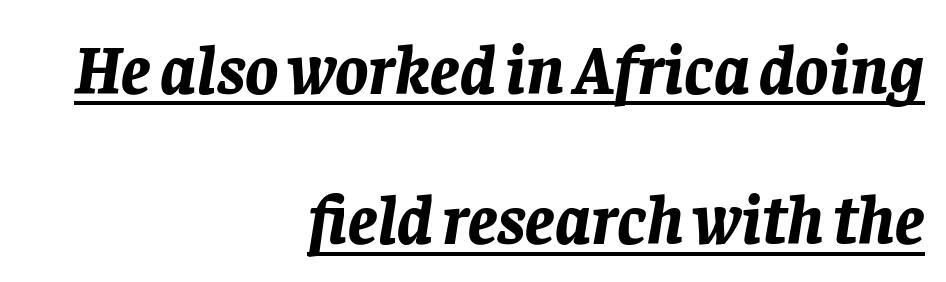
Teacher's note: observe the even right margin — that is flush-right alignment. Is there much room between lines? Yes — plenty of vertical air separates them. Compared with ordinary roman type, these characters are visibly tilted. Glyph-to-glyph distance matches everyday printed text.
